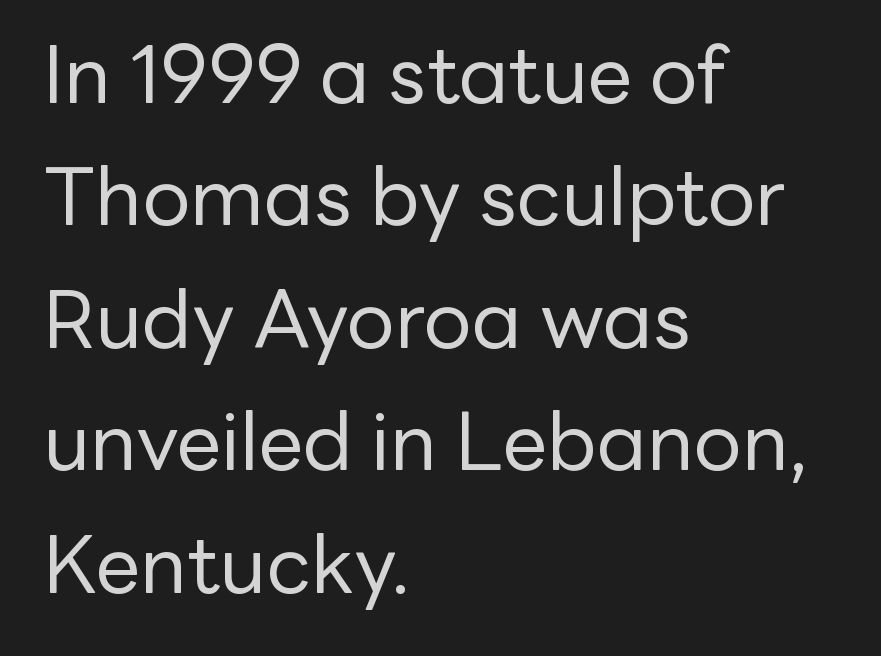
The image shows 80 px regular-weight sans-serif type, upright; set left-aligned, normal line spacing (1.53x), normal letter spacing, not underlined; low stroke contrast and a medium x-height.
